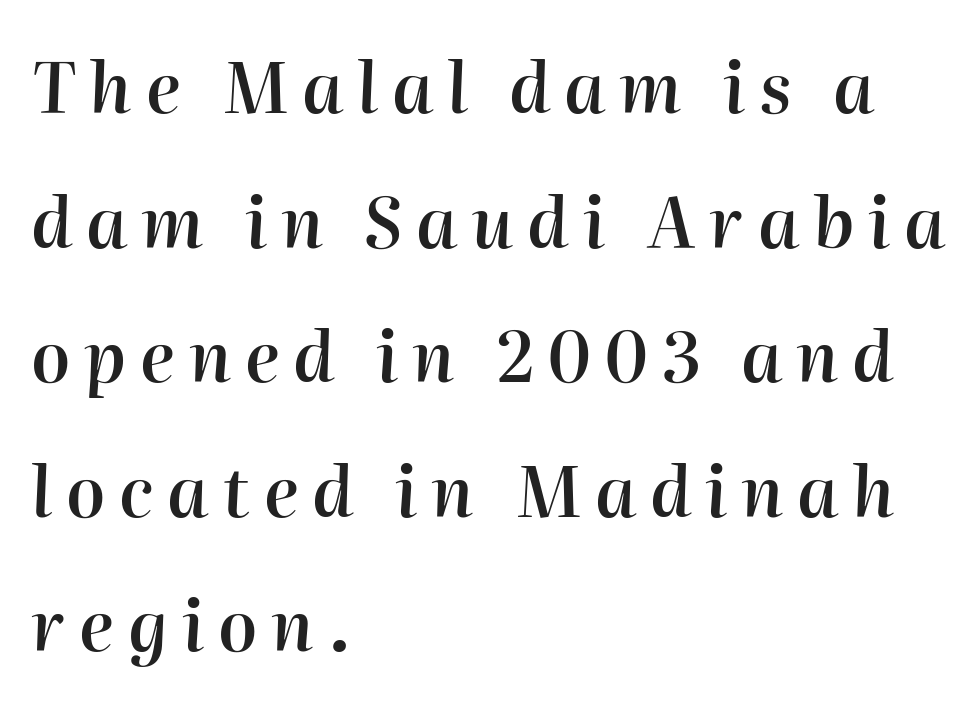
Q: Is the text bold? A: Semi-bold.
Q: Is the text italic (slanted)? A: Yes, it leans right by about 2 degrees.
Q: Is the text underlined? A: No.
Q: How is the paragraph aligned? A: Left-aligned.
Q: Is the spacing between letters normal or unusually wide? A: Unusually wide.
Q: Is the spacing between lines tight, normal or loose? A: Loose.
Q: Width (condensed, normal, or wide)? A: Normal.
Q: Stroke contrast? A: High.
Q: x-height? A: Medium.
Q: Monospaced? A: No.
